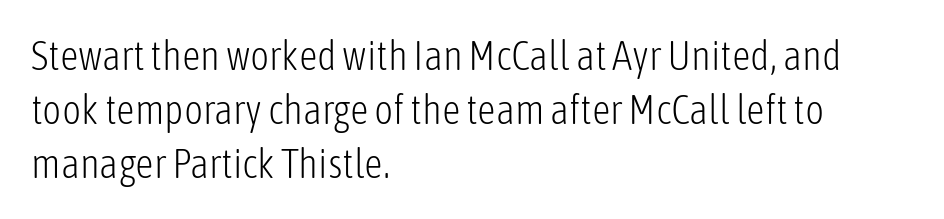
The image shows 41 px light, condensed sans-serif type, upright; set left-aligned, normal line spacing (1.32x), normal letter spacing, not underlined; low stroke contrast and a medium x-height.
